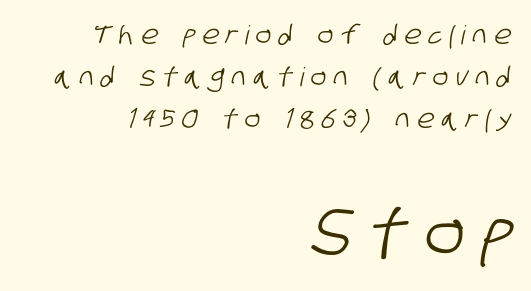
Larger block? The one below; the one above is distinctly smaller. Short note: letters widely spaced. Note: no serifs on the glyphs. These lines are set flush right with a ragged left edge. Decoration check: the copy has no underline.
